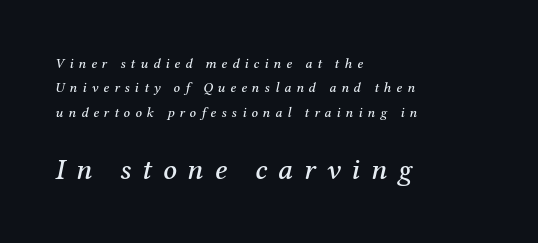
The image shows 30 px serif type, italic (leaning right); set left-aligned, line spacing 1.74x, unusually wide letter spacing (+0.36 em), not underlined; the second (bottom) block is 2.14x larger; medium stroke contrast and a medium x-height.
